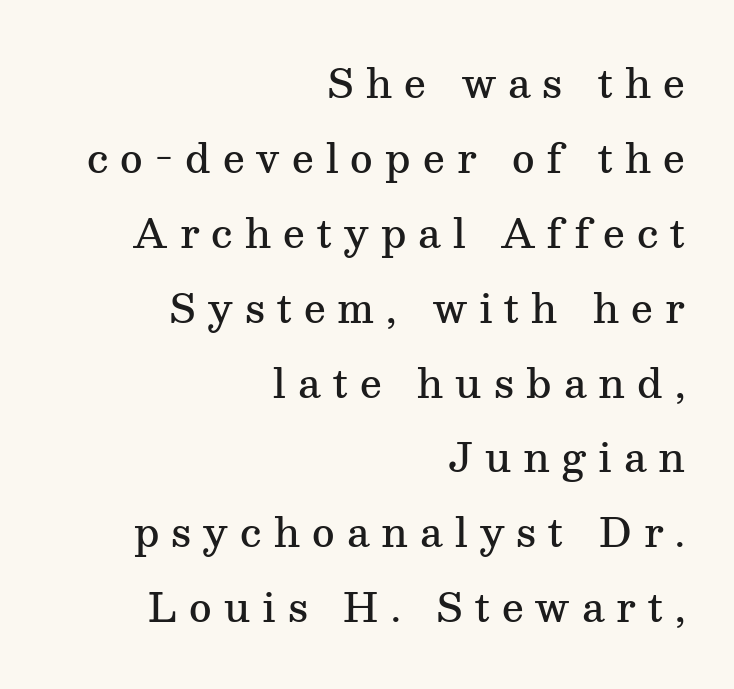
The typesetting leans somewhat heavy: a semibold. Alignment: flush right. Tracking value appears strongly positive — letters spread wide. Check where the strokes stop: tiny serifs finish them off. Anything drawn beneath the words? Only blank space.
